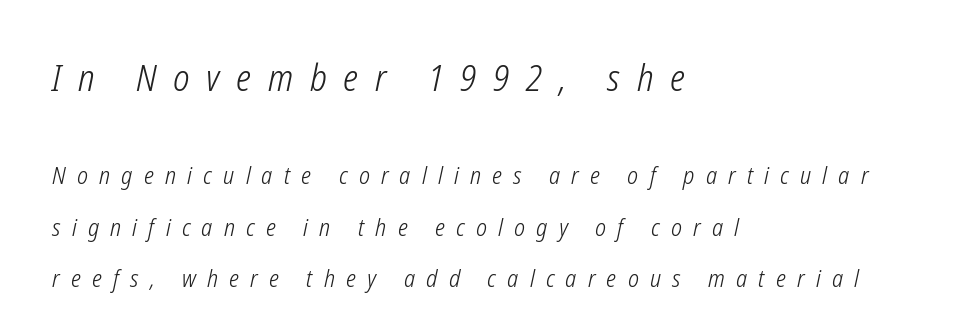
Slanted lettering throughout. Note the varied advance widths — an 'i' is clearly narrower than an 'm'. On a weight scale, this lands at 450 or below. All the whitespace from short lines collects on the right. Vertically, the passage feels expansive, rows floating well apart. Honestly, there is no underline to notice here at all.
